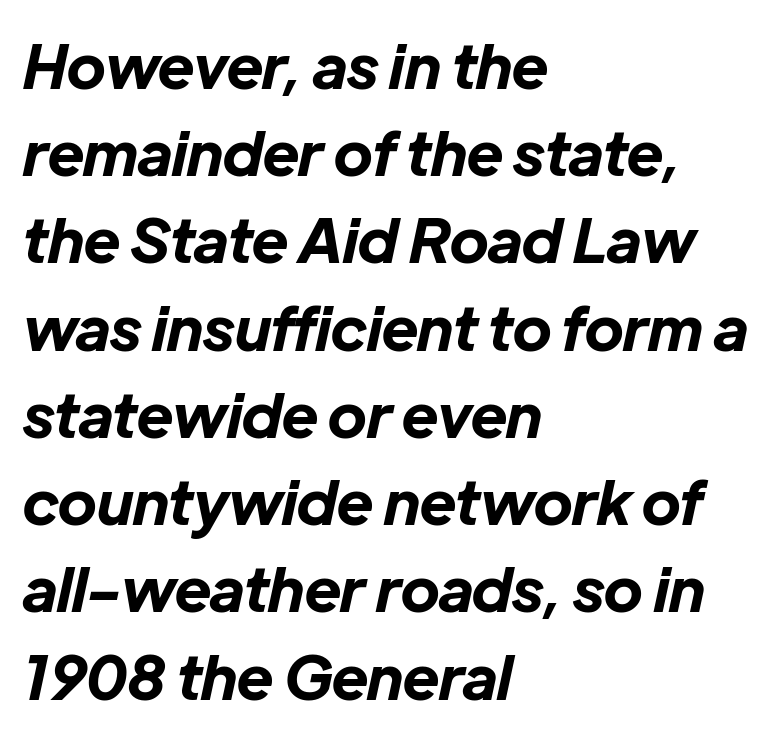
Q: Is the text bold? A: Yes.
Q: Is the text italic (slanted)? A: Yes, it leans right by about 12 degrees.
Q: Is the text underlined? A: No.
Q: How is the paragraph aligned? A: Left-aligned.
Q: Is the spacing between letters normal or unusually wide? A: Normal.
Q: Is the spacing between lines tight, normal or loose? A: Normal.
Q: Width (condensed, normal, or wide)? A: Normal.
Q: Stroke contrast? A: Low.
Q: x-height? A: Medium.
Q: Monospaced? A: No.
